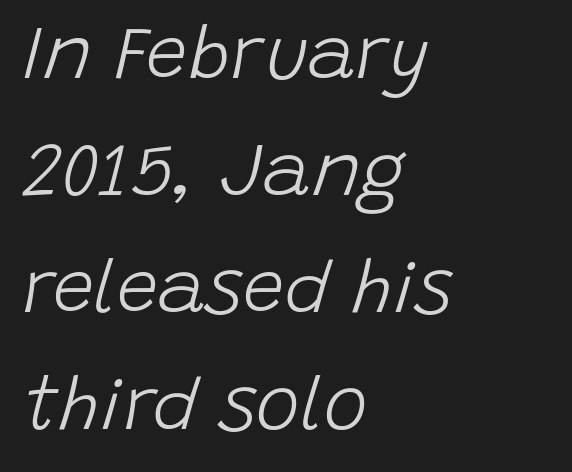
{"italic": "yes", "lean": "right", "slant_degrees": 15, "bold": "no", "weight": "light", "width": "normal", "stroke_contrast": "low", "x_height": "large", "monospaced": "no", "underline": "no", "align": "left", "line_spacing": "normal", "line_spacing_ratio": 1.58, "letter_spacing": "normal", "letter_spacing_em": 0.0, "glyph_px": 74}
